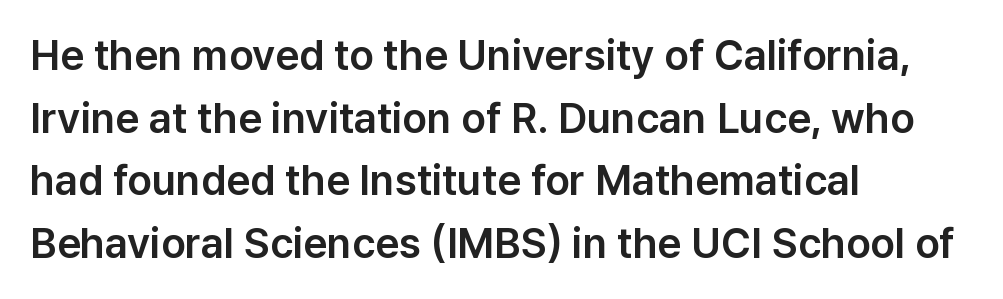
{"serif": "no", "italic": "no", "width": "normal", "stroke_contrast": "low", "x_height": "medium", "monospaced": "no", "underline": "no", "align": "left", "line_spacing": "normal", "line_spacing_ratio": 1.49, "letter_spacing": "normal", "letter_spacing_em": 0.0, "glyph_px": 42}
